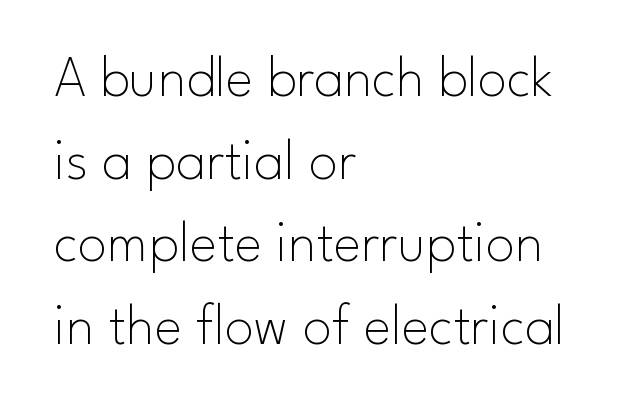
The image shows 59 px thin sans-serif type, upright; set left-aligned, normal line spacing (1.4x), normal letter spacing, not underlined; low stroke contrast and a small x-height.
